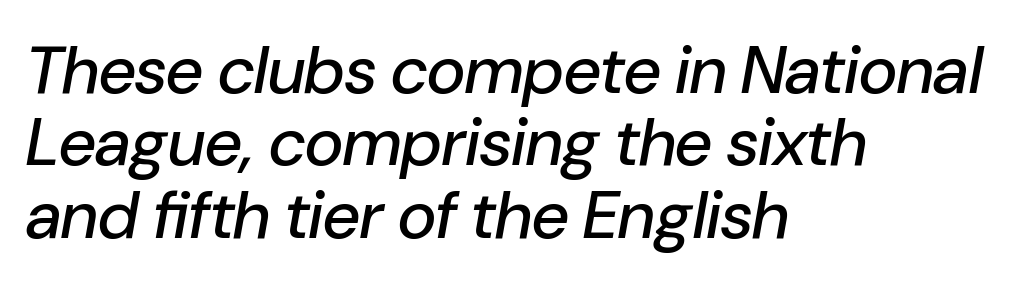
{"italic": "yes", "lean": "right", "slant_degrees": 10, "width": "normal", "stroke_contrast": "low", "x_height": "medium", "monospaced": "no", "underline": "no", "align": "left", "line_spacing": "tight", "line_spacing_ratio": 1.08, "letter_spacing": "normal", "letter_spacing_em": 0.0, "glyph_px": 67}
